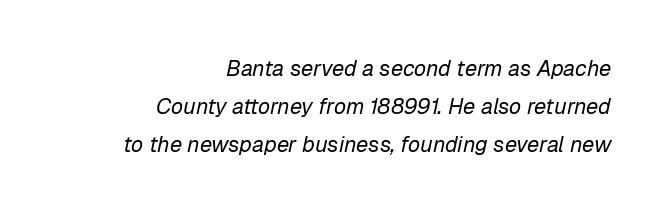
Q: Is the text bold? A: No.
Q: Is the text italic (slanted)? A: Yes, it leans right by about 12 degrees.
Q: Is the text underlined? A: No.
Q: How is the paragraph aligned? A: Right-aligned.
Q: Is the spacing between letters normal or unusually wide? A: Normal.
